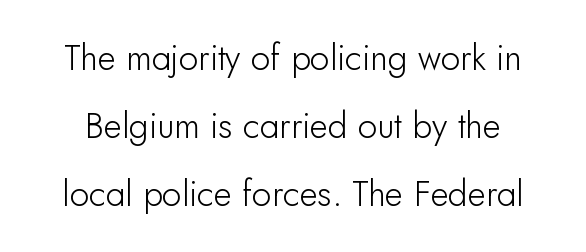
{"serif": "no", "italic": "no", "width": "normal", "stroke_contrast": "low", "x_height": "small", "monospaced": "no", "underline": "no", "line_spacing": "loose", "line_spacing_ratio": 1.94, "letter_spacing": "normal", "letter_spacing_em": 0.0, "glyph_px": 35}
